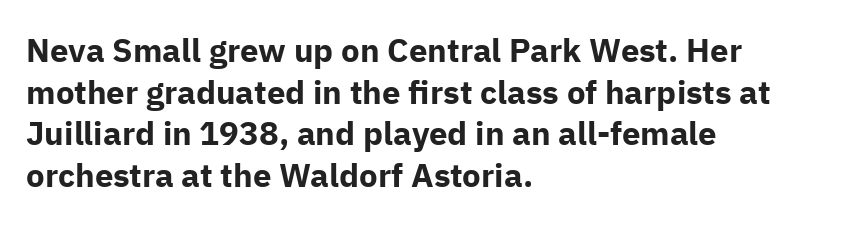
The image shows 33 px bold sans-serif type, upright; set left-aligned, normal line spacing (1.26x), normal letter spacing, not underlined; low stroke contrast and a medium x-height.
